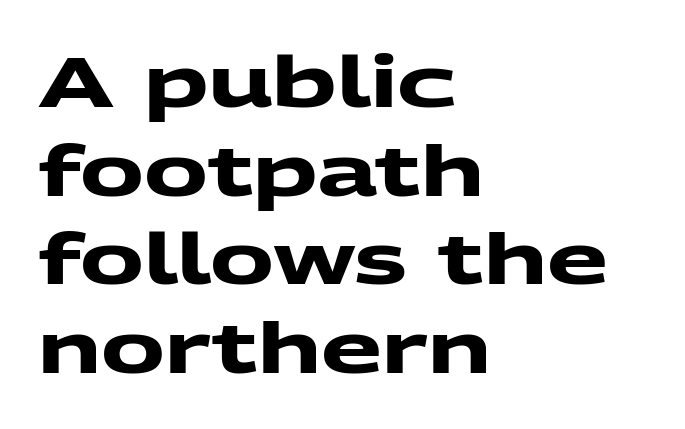
All the whitespace from short lines collects on the right. Honestly, the row spacing looks completely unremarkable. A typesetter would call this proportional, since set widths differ per character. Typographic density is high because the face is bold.
